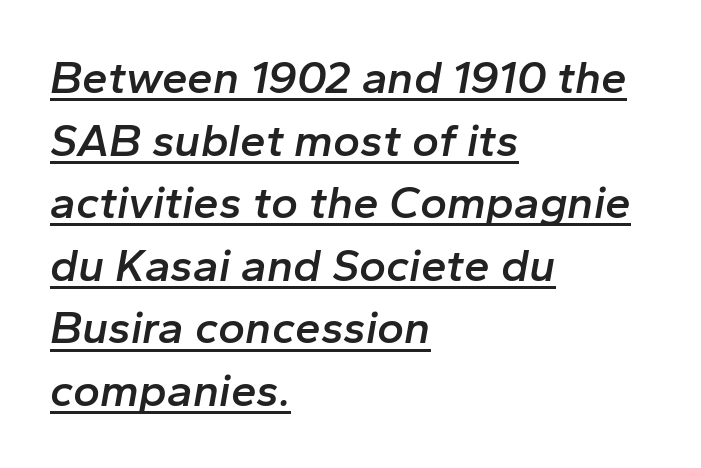
The image shows 46 px semibold type, italic (leaning right); set left-aligned, normal line spacing (1.36x), normal letter spacing, underlined; low stroke contrast and a medium x-height.
